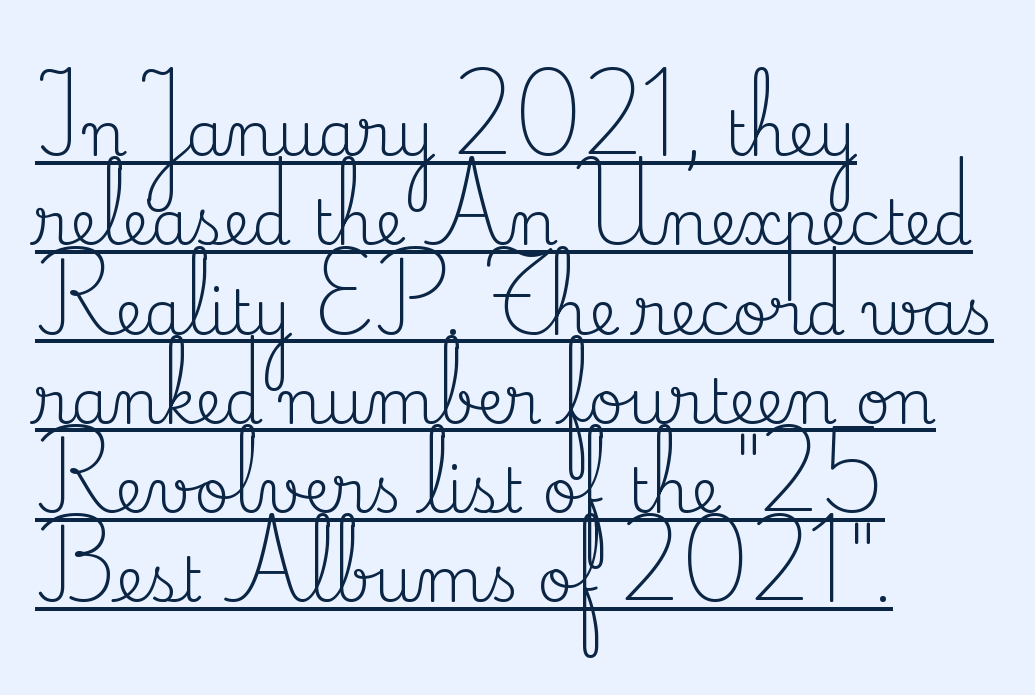
The typesetter has applied underlining to the passage shown. The face used here is proportionally spaced, like ordinary book or web type. The designer went with a serif here, giving each stem small feet. This rendering leaves character spacing at its baseline value. This rendering uses left alignment, leaving the right contour irregular.
